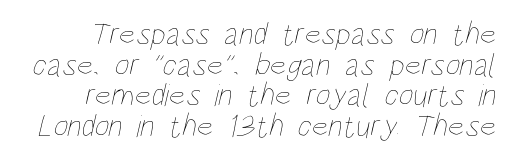
The image shows 32 px thin, condensed type; set tight line spacing (0.96x), normal letter spacing, not underlined; low stroke contrast and a large x-height.
